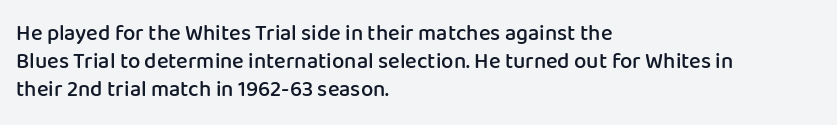
The image shows 22 px text type, upright; set left-aligned, normal line spacing (1.28x), normal letter spacing, not underlined.
